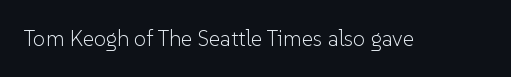
The image shows 22 px text type, upright; set normal letter spacing, not underlined.
